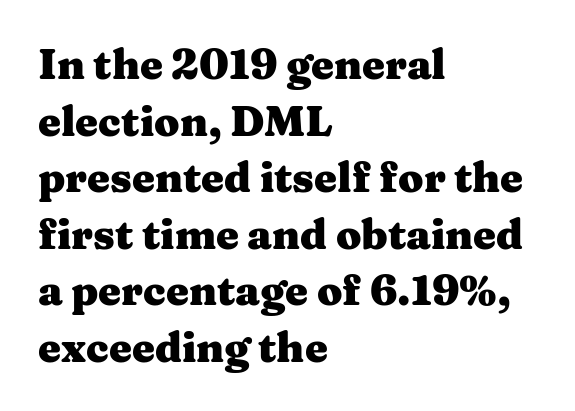
The image shows 41 px heavy, wide serif type, upright; set left-aligned, normal line spacing (1.38x), normal letter spacing, not underlined; medium stroke contrast and a medium x-height.
